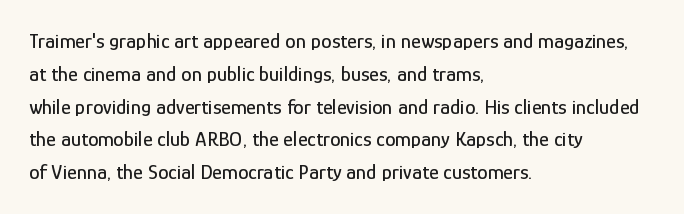
Q: Is the text italic (slanted)? A: No, it is upright.
Q: Is the text underlined? A: No.
Q: How is the paragraph aligned? A: Left-aligned.
Q: Is the spacing between letters normal or unusually wide? A: Normal.
Q: Is the spacing between lines tight, normal or loose? A: Normal.
